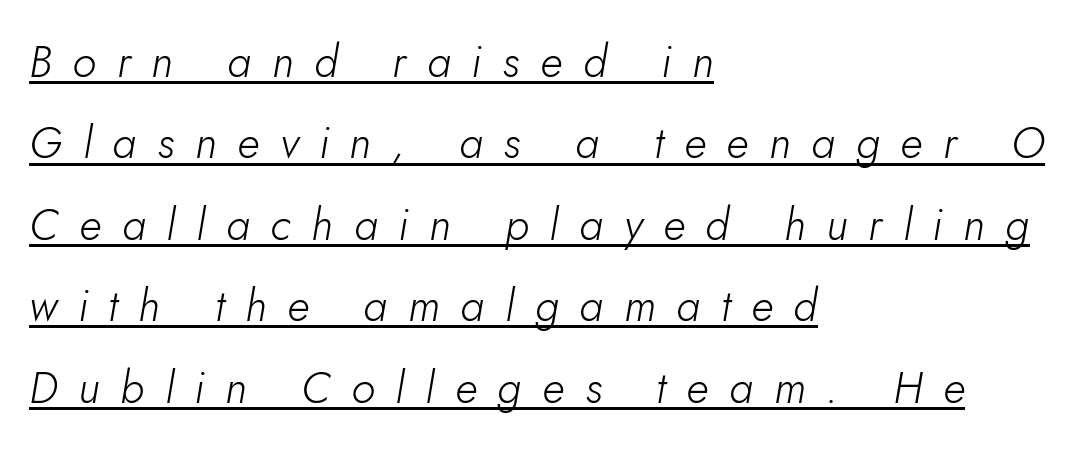
The image shows 44 px light type, italic (leaning right); set left-aligned, line spacing 1.85x, unusually wide letter spacing (+0.47 em), underlined; low stroke contrast and a small x-height.
